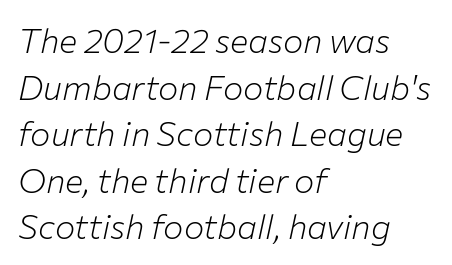
The image shows 34 px light type, italic (leaning right); set left-aligned, normal line spacing (1.37x), normal letter spacing, not underlined; low stroke contrast and a medium x-height.
